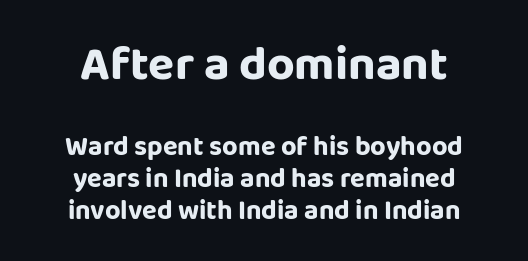
The rendering shows plain stroke endings on the letterforms — a sans-serif design. Does the copy run flush right? No — it is centered line by line. This rendering features lettering with no underline. The face used here is proportionally spaced, like ordinary book or web type. Character size in the leading block exceeds that of the trailing block.
